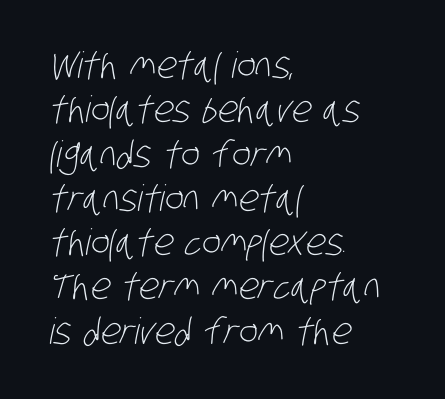
Q: Is the text bold? A: No.
Q: Is the typeface a serif or a sans-serif typeface? A: Sans-serif.
Q: Is the text underlined? A: No.
Q: How is the paragraph aligned? A: Left-aligned.
Q: Is the spacing between letters normal or unusually wide? A: Normal.
Q: Width (condensed, normal, or wide)? A: Condensed.
Q: Stroke contrast? A: Low.
Q: x-height? A: Large.
Q: Monospaced? A: No.
